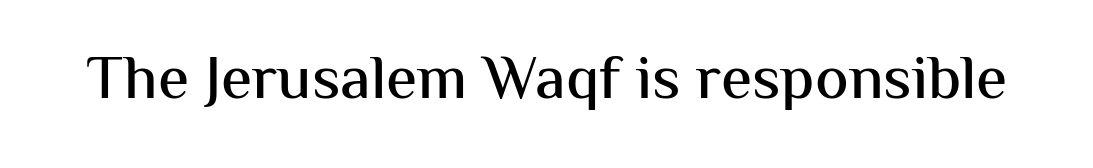
{"serif": "no", "italic": "no", "width": "normal", "stroke_contrast": "medium", "x_height": "medium", "monospaced": "no", "underline": "no", "letter_spacing": "normal", "letter_spacing_em": 0.0, "glyph_px": 63}
